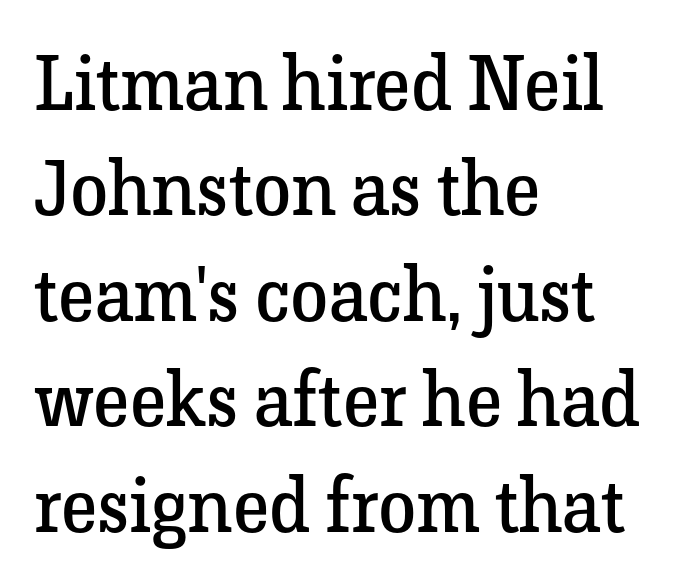
The image shows 77 px regular-weight serif type, upright; set left-aligned, normal line spacing (1.37x), normal letter spacing, not underlined; low stroke contrast and a medium x-height.
